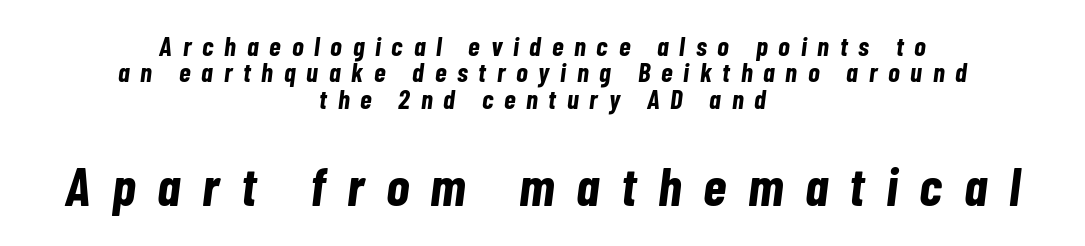
Q: Is the text bold? A: Yes.
Q: Is the text italic (slanted)? A: Yes, it leans right by about 7 degrees.
Q: Is the text underlined? A: No.
Q: How is the paragraph aligned? A: Centered.
Q: Is the spacing between letters normal or unusually wide? A: Unusually wide.
Q: Is the spacing between lines tight, normal or loose? A: Tight.
Q: Which block of text is set in a larger size, the first (top) or the second (bottom)? A: The second (bottom) one.
Q: Width (condensed, normal, or wide)? A: Condensed.
Q: Stroke contrast? A: Low.
Q: x-height? A: Medium.
Q: Monospaced? A: No.
